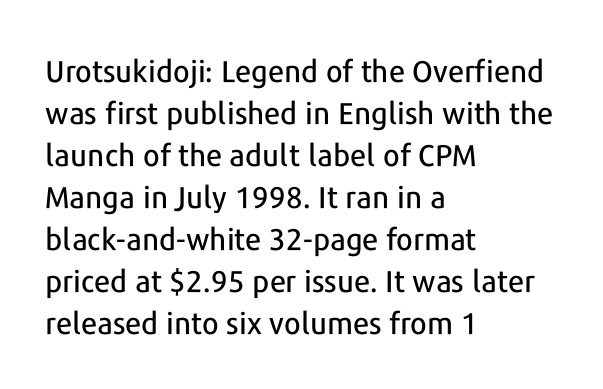
The image shows 30 px sans-serif type, upright; set left-aligned, normal line spacing (1.4x), normal letter spacing, not underlined; low stroke contrast and a medium x-height.
